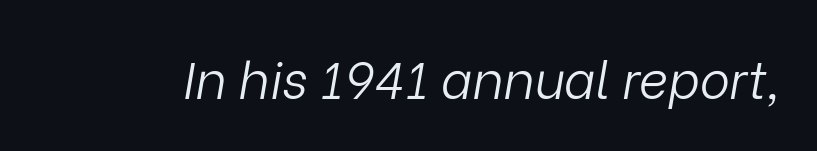
The image shows 51 px light type, italic (leaning right); set normal letter spacing, not underlined; low stroke contrast and a medium x-height.
